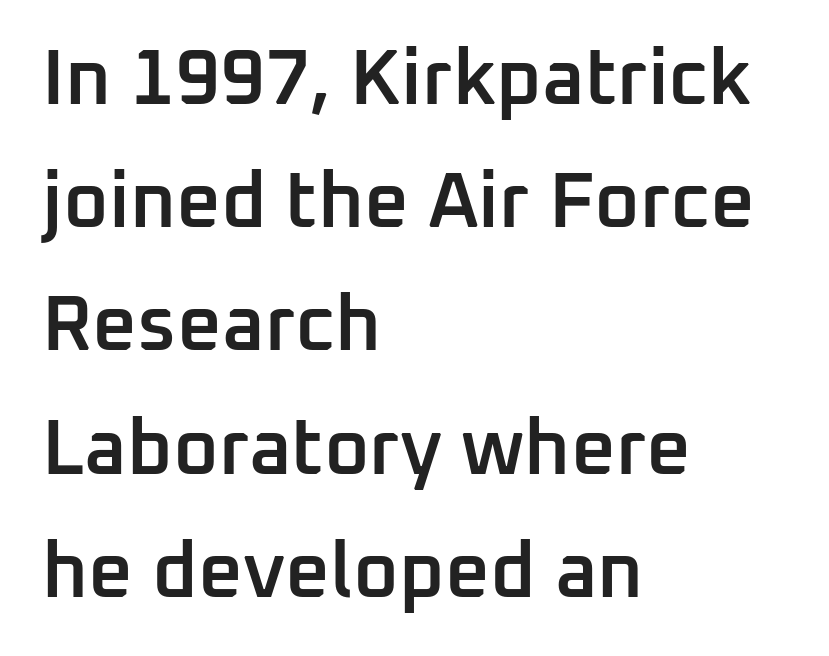
The image shows 78 px semibold sans-serif type, upright; set left-aligned, normal line spacing (1.58x), normal letter spacing, not underlined; low stroke contrast and a medium x-height.
